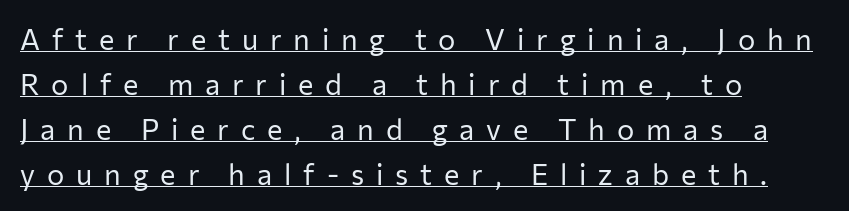
The image shows 29 px regular-weight sans-serif type, upright; set left-aligned, normal line spacing (1.55x), unusually wide letter spacing (+0.41 em), underlined; low stroke contrast and a medium x-height.
